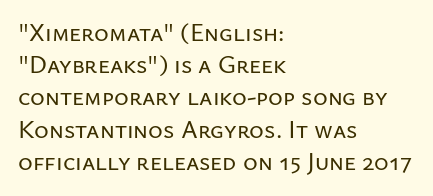
The image shows 25 px text type, upright; set left-aligned, normal line spacing (1.29x), normal letter spacing, not underlined.
